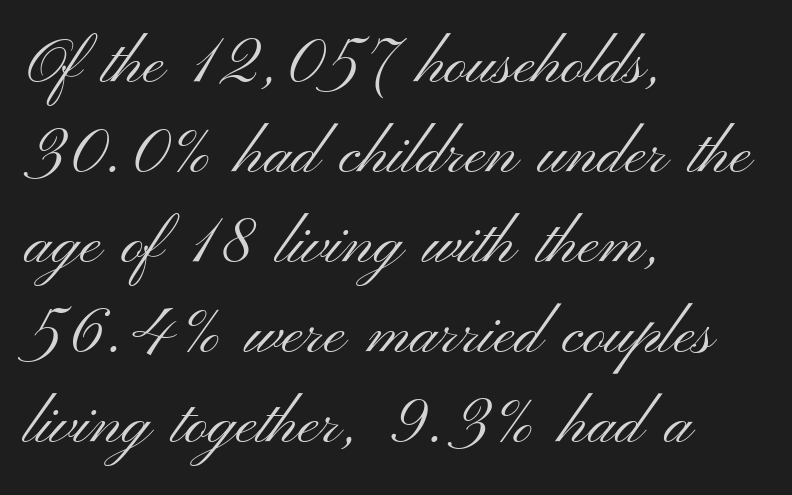
Proportional: the letters do not fall into vertical columns. Line beginnings align vertically; line endings do not. The strokes carry an ordinary text weight at most. Letterform terminals end flat and unadorned throughout the passage. This rendering leaves character spacing at its baseline value.
